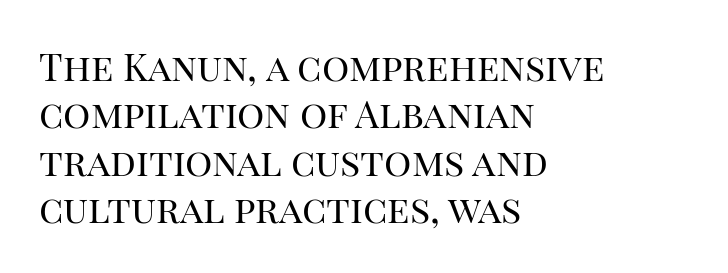
The image shows 38 px regular-weight serif type, upright; set left-aligned, normal line spacing (1.25x), normal letter spacing, not underlined; high stroke contrast and a large x-height.
